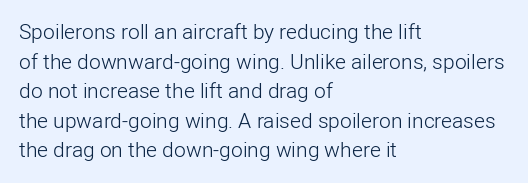
Quick note: underline off. Do the letters lean? They stand straight. The text block is weighted toward the left margin, trailing off unevenly rightward. This rendering leaves character spacing at its baseline value. Vertical spacing — default.
